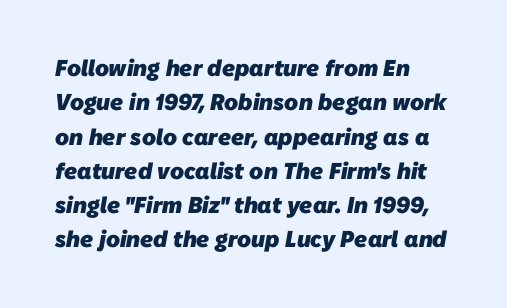
Spacing between characters is what you'd get straight out of the box. This sample is left-justified, so line endings fall wherever the words run out. Honestly, there is no underline to notice here at all. This is heavy type, rendered in bold. Line spacing here is normal.
